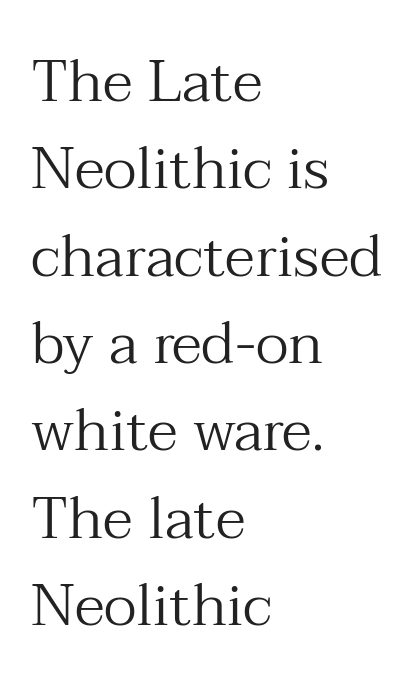
{"serif": "yes", "italic": "no", "bold": "no", "weight": "regular", "width": "normal", "stroke_contrast": "medium", "x_height": "medium", "monospaced": "no", "underline": "no", "align": "left", "line_spacing": "normal", "line_spacing_ratio": 1.48, "letter_spacing": "normal", "letter_spacing_em": 0.0, "glyph_px": 59}
